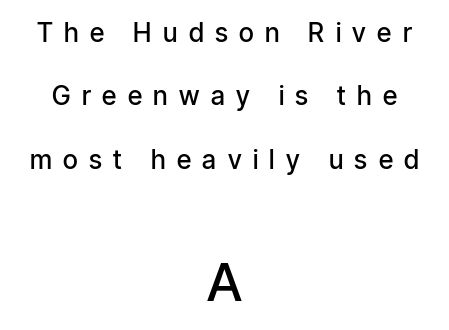
Typeset on center — no edge is straight. A roman cut, with each character standing at attention. Each letter keeps its own natural width here, so spacing adapts to shape. Which of the two is more prominent by size? The second, at the bottom. This sample uses expanded letter spacing, leaving extra air between glyphs.
